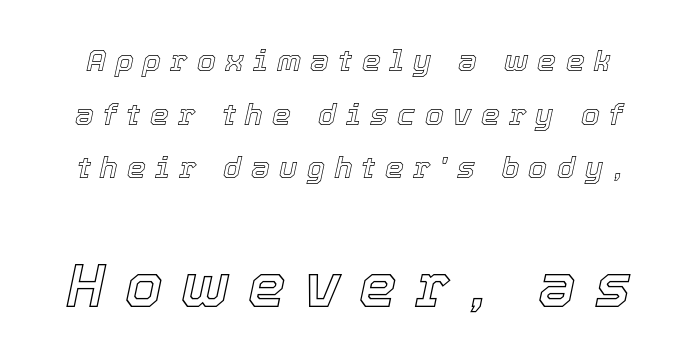
{"italic": "yes", "lean": "right", "slant_degrees": 12, "width": "normal", "x_height": "medium", "monospaced": "no", "underline": "no", "line_spacing_ratio": 1.79, "letter_spacing": "wide", "letter_spacing_em": 0.31, "larger_block": "second", "size_ratio": 2.0, "glyph_px": 60}
